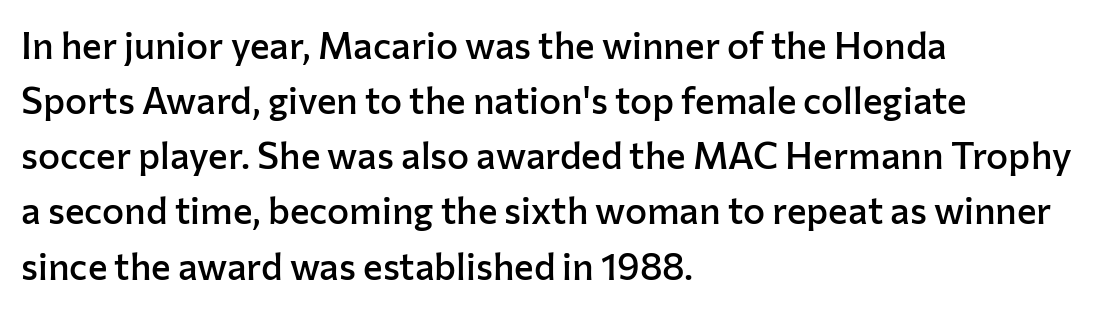
Q: Is the text bold? A: Semi-bold.
Q: Is the text italic (slanted)? A: No, it is upright.
Q: Is the typeface a serif or a sans-serif typeface? A: Sans-serif.
Q: Is the text underlined? A: No.
Q: How is the paragraph aligned? A: Left-aligned.
Q: Is the spacing between letters normal or unusually wide? A: Normal.
Q: Is the spacing between lines tight, normal or loose? A: Normal.
Q: Width (condensed, normal, or wide)? A: Normal.
Q: Stroke contrast? A: Low.
Q: x-height? A: Medium.
Q: Monospaced? A: No.
